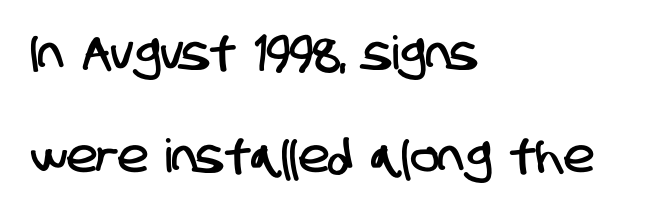
{"serif": "no", "width": "condensed", "stroke_contrast": "low", "x_height": "large", "monospaced": "no", "underline": "no", "align": "left", "line_spacing": "loose", "line_spacing_ratio": 2.24, "letter_spacing": "normal", "letter_spacing_em": 0.0, "glyph_px": 46}
